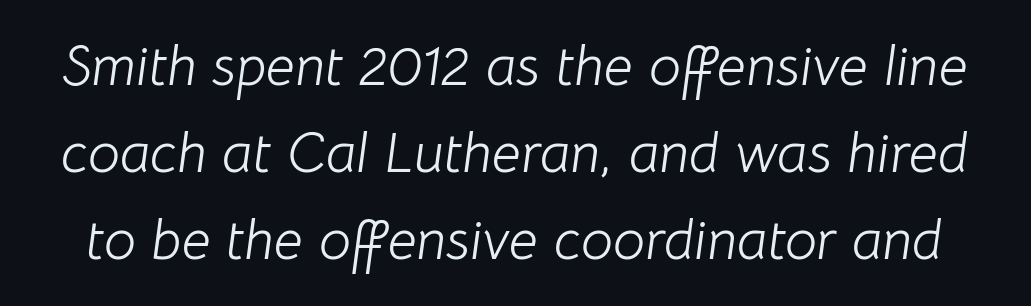
{"italic": "yes", "lean": "right", "slant_degrees": 8, "bold": "no", "weight": "light", "width": "normal", "stroke_contrast": "low", "x_height": "medium", "monospaced": "no", "underline": "no", "line_spacing": "normal", "line_spacing_ratio": 1.53, "letter_spacing": "normal", "letter_spacing_em": 0.0, "glyph_px": 57}
